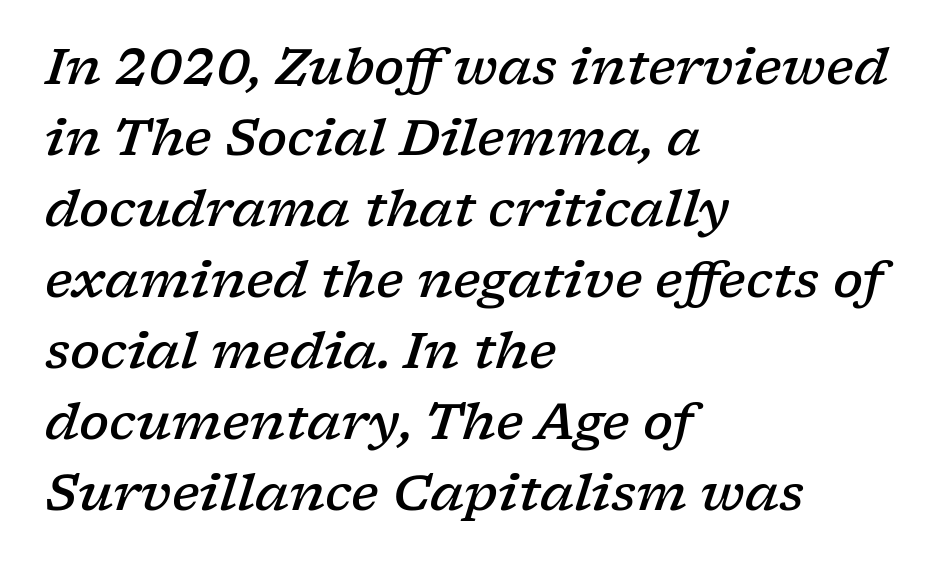
How are the letters spaced? Ordinarily, with no added tracking. The glyphs are unaccompanied by any horizontal stroke below them. Regular leading. Quick note: italic. Type style note: has serifs.
